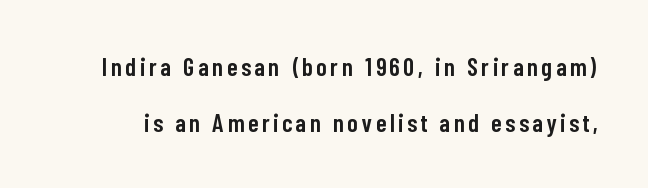
The image shows 25 px text type, upright; set loose line spacing (2.24x), not underlined.
